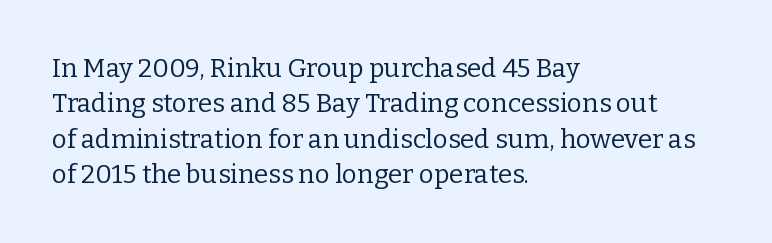
{"italic": "no", "bold": "no", "underline": "no", "align": "left", "line_spacing": "normal", "line_spacing_ratio": 1.36, "letter_spacing": "normal", "letter_spacing_em": 0.0, "glyph_px": 26}
